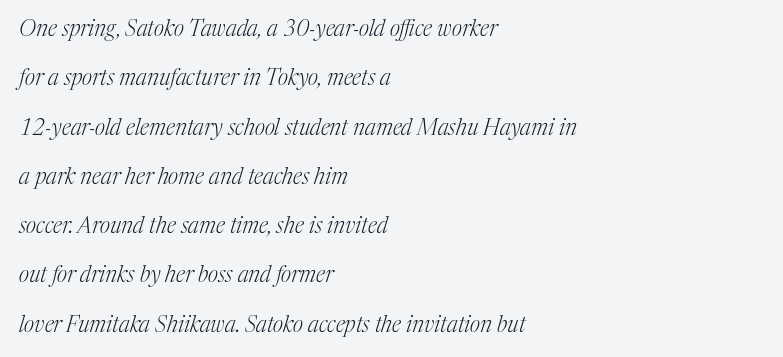
The image shows 22 px text type, italic (leaning right); set left-aligned, loose line spacing (2.24x), normal letter spacing, not underlined.
